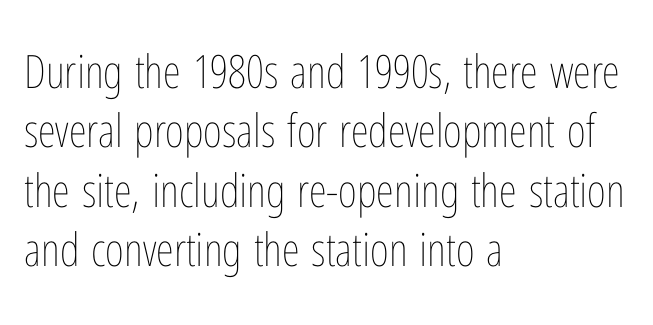
Q: Is the text bold? A: No.
Q: Is the text italic (slanted)? A: No, it is upright.
Q: Is the text underlined? A: No.
Q: How is the paragraph aligned? A: Left-aligned.
Q: Is the spacing between letters normal or unusually wide? A: Normal.
Q: Is the spacing between lines tight, normal or loose? A: Normal.
Q: Width (condensed, normal, or wide)? A: Condensed.
Q: Stroke contrast? A: Low.
Q: x-height? A: Medium.
Q: Monospaced? A: No.
